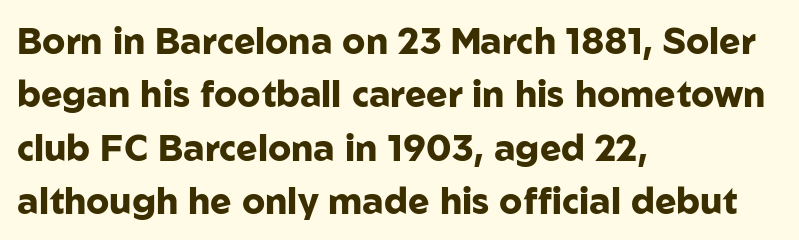
Caption: multi-line text, flush left, ragged right. Each letter keeps its own natural width here, so spacing adapts to shape. Leading: standard. Caption: standard tracking, unaltered. Emphasis by weight is at full strength: bold. Are there feet on the stems? There aren't — it's a sans.
